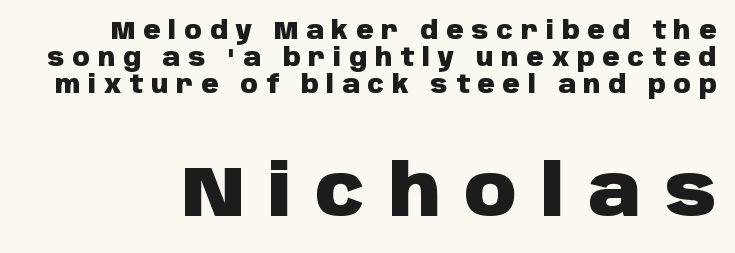
The image shows 72 px heavy sans-serif type, upright; set tight line spacing (1.13x), unusually wide letter spacing (+0.33 em), not underlined; the second (bottom) block is 3.0x larger; low stroke contrast and a large x-height.
